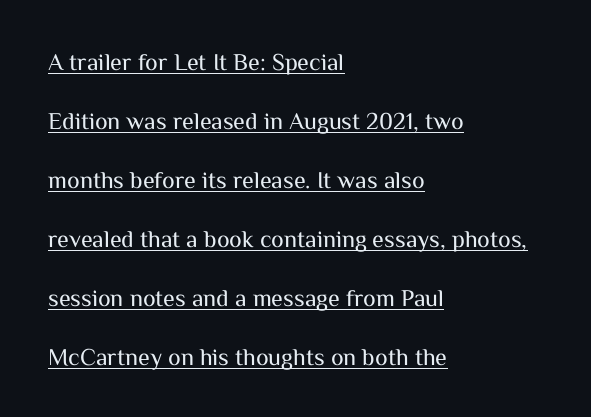
Q: Is the text bold? A: No.
Q: Is the text italic (slanted)? A: No, it is upright.
Q: Is the text underlined? A: Yes.
Q: How is the paragraph aligned? A: Left-aligned.
Q: Is the spacing between letters normal or unusually wide? A: Normal.
Q: Is the spacing between lines tight, normal or loose? A: Loose.
